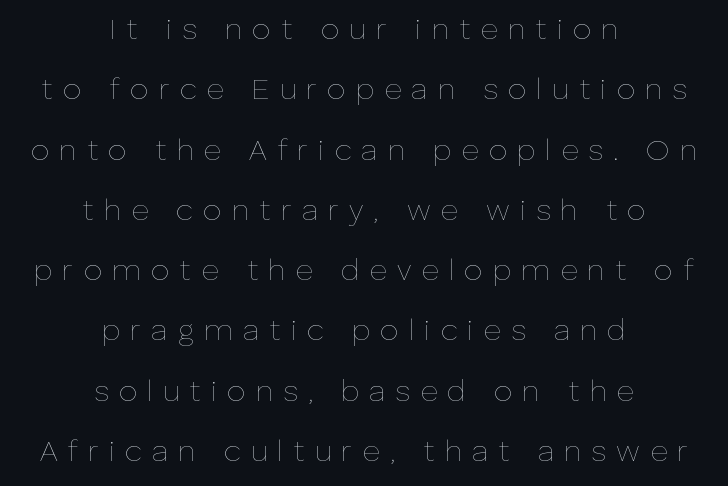
{"italic": "no", "bold": "no", "weight": "thin", "width": "normal", "stroke_contrast": "low", "x_height": "medium", "monospaced": "no", "underline": "no", "align": "center", "line_spacing": "loose", "line_spacing_ratio": 2.01, "letter_spacing": "wide", "letter_spacing_em": 0.33, "glyph_px": 30}
